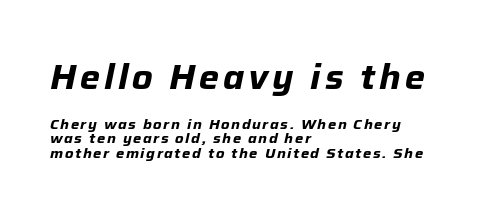
The face used here has a pronounced slope to its letters. I'd describe the lettering as bold — thick and assertive. Compared with a centered layout, this one pins lines to the left instead. Beneath every word, the page is bare.
